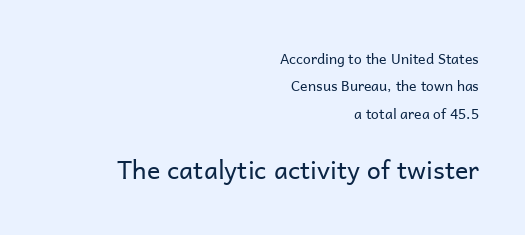
The image shows 25 px text type, upright; set right-aligned, loose line spacing (1.95x), normal letter spacing, not underlined; the second (bottom) block is 1.79x larger.
